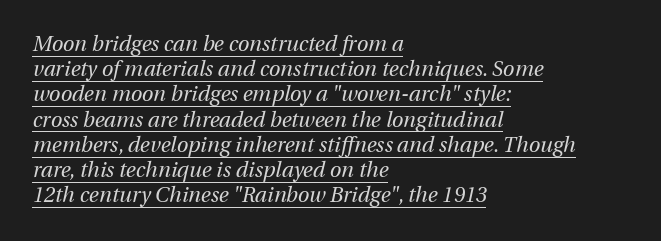
The image shows 21 px text type, italic (leaning right); set left-aligned, line spacing 1.2x, normal letter spacing, underlined.
